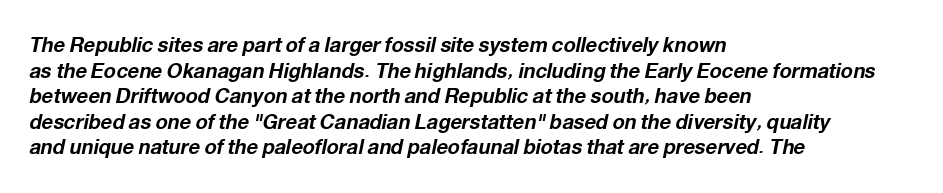
The image shows 20 px bold type, italic (leaning right); set left-aligned, normal line spacing (1.28x), normal letter spacing, not underlined.
